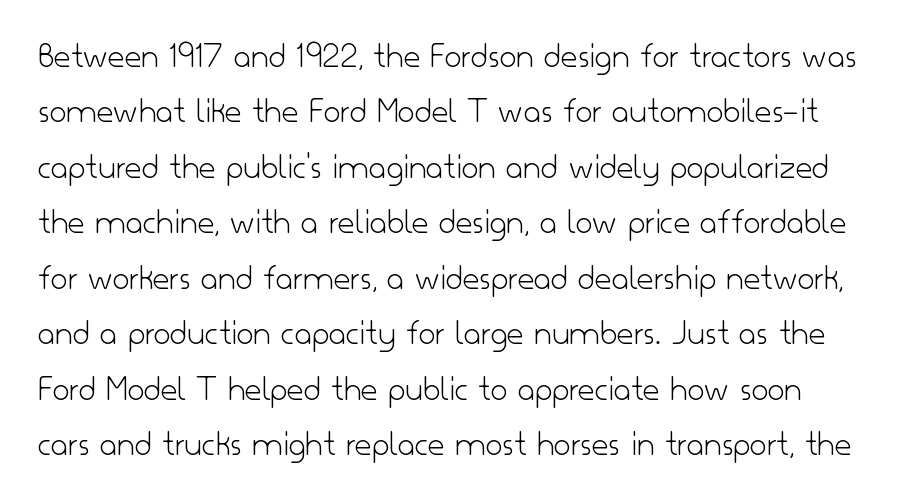
Q: Is the text bold? A: No.
Q: Is the text italic (slanted)? A: No, it is upright.
Q: Is the typeface a serif or a sans-serif typeface? A: Sans-serif.
Q: Is the text underlined? A: No.
Q: Is the spacing between letters normal or unusually wide? A: Normal.
Q: Is the spacing between lines tight, normal or loose? A: Normal.
Q: Width (condensed, normal, or wide)? A: Normal.
Q: Stroke contrast? A: Low.
Q: x-height? A: Small.
Q: Monospaced? A: No.
